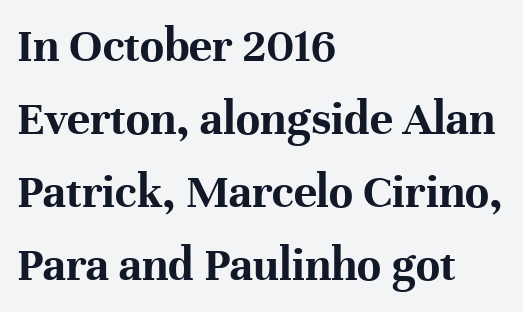
Do the characters align in a grid? No, the font is proportional. Little horizontal feet cap the strokes, marking this as serif type. Check the space under the baseline: it is left empty. Line beginnings align vertically; line endings do not. Unlike italic type, these characters show no tilt at all.
